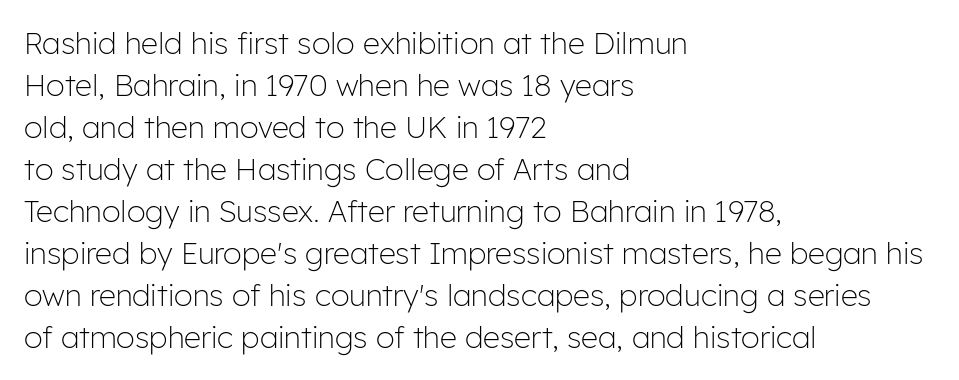
{"serif": "no", "italic": "no", "bold": "no", "weight": "light", "width": "normal", "stroke_contrast": "low", "x_height": "medium", "monospaced": "no", "underline": "no", "align": "left", "line_spacing": "normal", "line_spacing_ratio": 1.4, "letter_spacing": "normal", "letter_spacing_em": 0.0, "glyph_px": 30}
